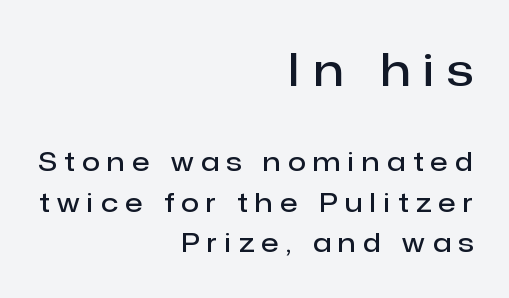
The typesetting leans somewhat heavy: a semibold. Character size in the leading block exceeds that of the trailing block. The leading is moderate, giving the passage an even texture. No feet cap the strokes, marking this as sans-serif type. You could not count columns in this text — the font is proportionally spaced.
